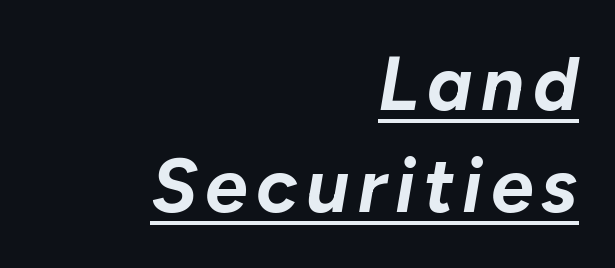
The image shows 76 px bold type, italic (leaning right); set right-aligned, normal line spacing (1.34x), underlined; low stroke contrast and a medium x-height.
